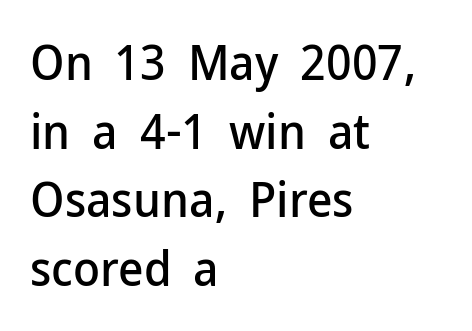
The image shows 49 px sans-serif type, upright; set left-aligned, normal line spacing (1.4x), normal letter spacing, not underlined; low stroke contrast and a medium x-height.
